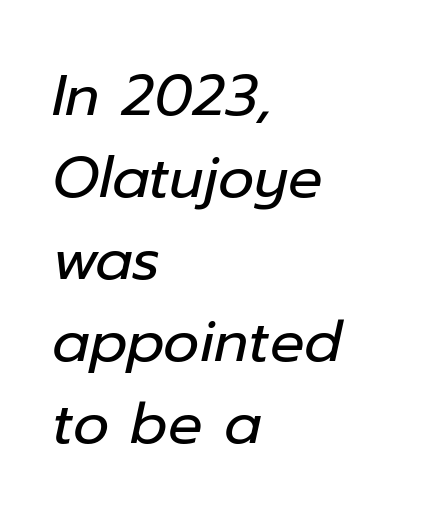
{"italic": "yes", "lean": "right", "slant_degrees": 12, "bold": "no", "weight": "regular", "width": "normal", "stroke_contrast": "low", "x_height": "medium", "monospaced": "no", "underline": "no", "align": "left", "line_spacing": "normal", "line_spacing_ratio": 1.44, "letter_spacing": "normal", "letter_spacing_em": 0.0, "glyph_px": 57}
